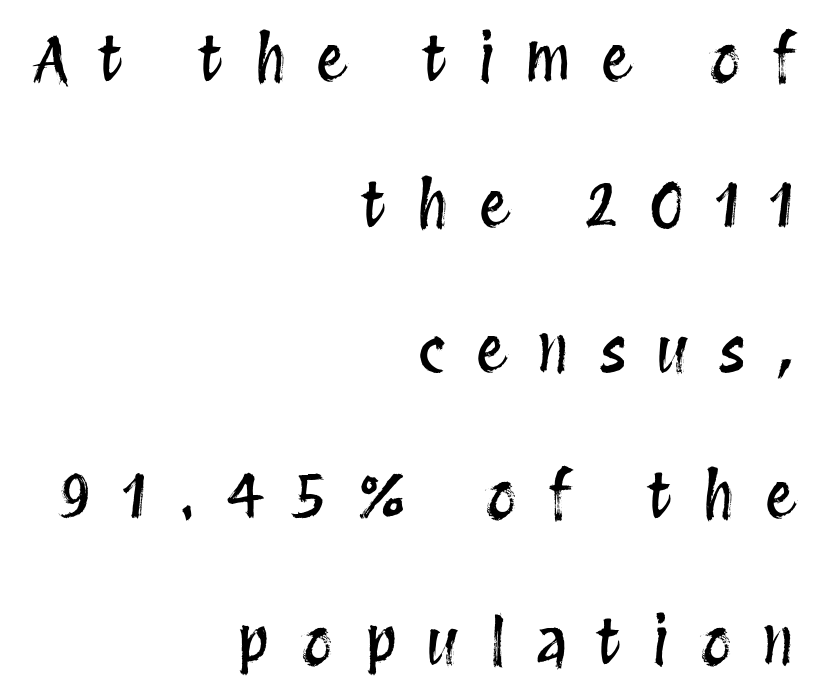
Q: Is the text italic (slanted)? A: No, it is upright.
Q: Is the text underlined? A: No.
Q: How is the paragraph aligned? A: Right-aligned.
Q: Is the spacing between letters normal or unusually wide? A: Unusually wide.
Q: Is the spacing between lines tight, normal or loose? A: Loose.
Q: Width (condensed, normal, or wide)? A: Condensed.
Q: Stroke contrast? A: Medium.
Q: x-height? A: Large.
Q: Monospaced? A: No.
